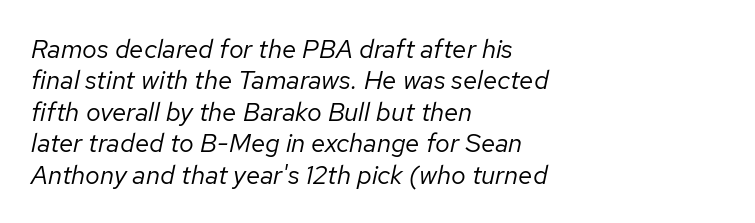
The image shows 26 px text type, italic (leaning right); set left-aligned, line spacing 1.21x, normal letter spacing, not underlined.
